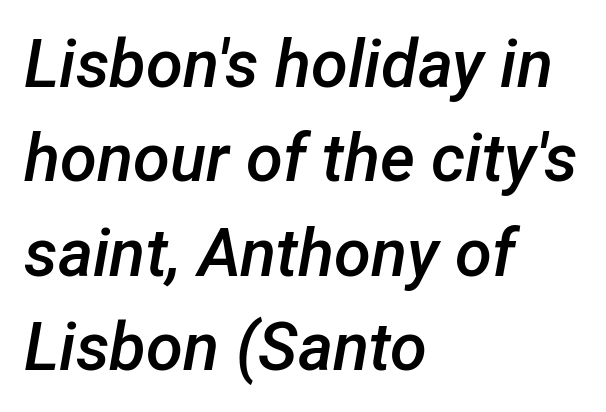
{"italic": "yes", "lean": "right", "slant_degrees": 12, "bold": "semi", "weight": "semibold", "width": "normal", "stroke_contrast": "low", "x_height": "medium", "monospaced": "no", "underline": "no", "align": "left", "line_spacing": "normal", "line_spacing_ratio": 1.41, "letter_spacing": "normal", "letter_spacing_em": 0.0, "glyph_px": 67}
